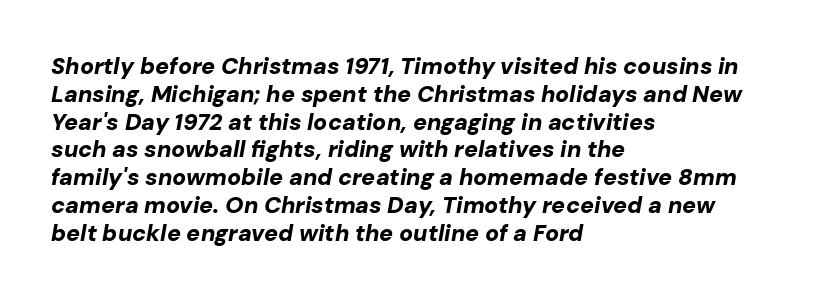
Clear beneath every line of the passage. Posture: slanted. These lines keep a tight, regular rhythm from letter to letter. The setting favours the left margin, as ordinary paragraphs usually do. Heavy-handed strokes throughout: this text is bold.
